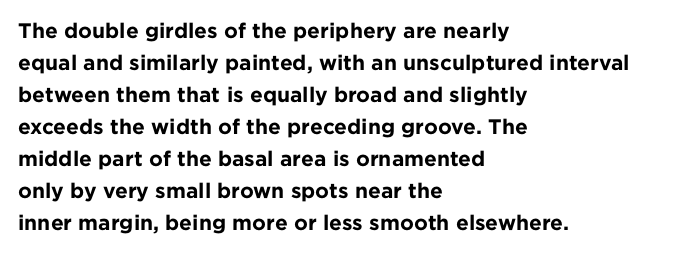
The type sits square on the baseline with zero lean. Summary of weight: heavy, a full bold. Interline gaps are of average width in this sample. The type is set solid horizontally, with unmodified tracking. Underline: absent.
